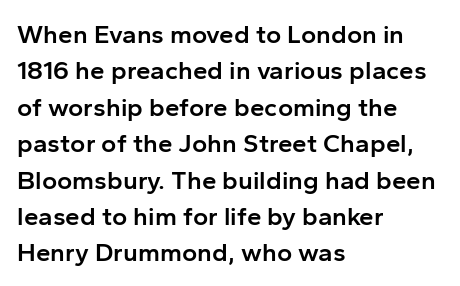
{"italic": "no", "bold": "semi", "underline": "no", "align": "left", "line_spacing": "normal", "line_spacing_ratio": 1.4, "letter_spacing": "normal", "letter_spacing_em": 0.0, "glyph_px": 26}
